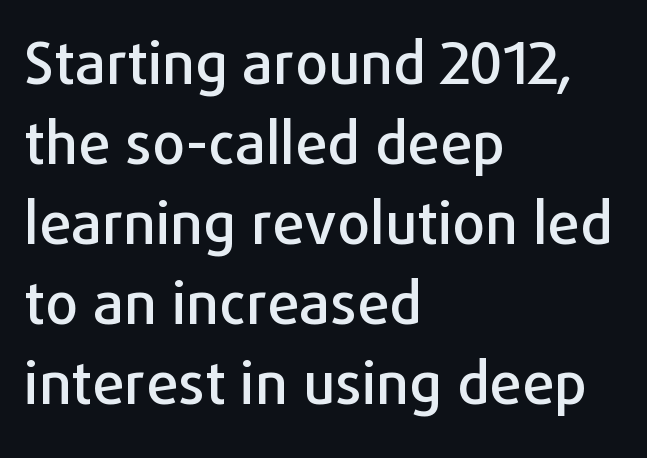
{"serif": "no", "italic": "no", "width": "normal", "stroke_contrast": "low", "x_height": "medium", "monospaced": "no", "underline": "no", "align": "left", "line_spacing": "normal", "line_spacing_ratio": 1.38, "letter_spacing": "normal", "letter_spacing_em": 0.0, "glyph_px": 58}
